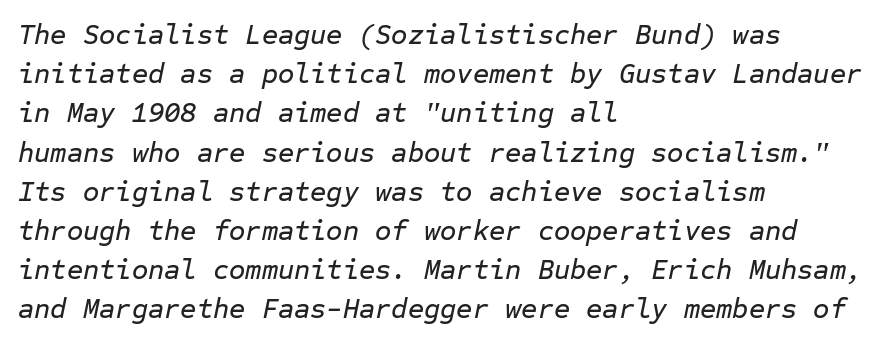
The image shows 28 px text type, italic (leaning right), monospaced; set left-aligned, normal line spacing (1.4x), normal letter spacing, not underlined; low stroke contrast and a medium x-height.
